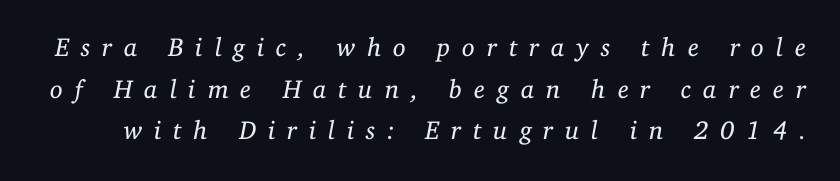
{"italic": "yes", "lean": "right", "slant_degrees": 11, "bold": "no", "underline": "no", "line_spacing": "normal", "line_spacing_ratio": 1.6, "letter_spacing": "wide", "letter_spacing_em": 0.45, "glyph_px": 26}
